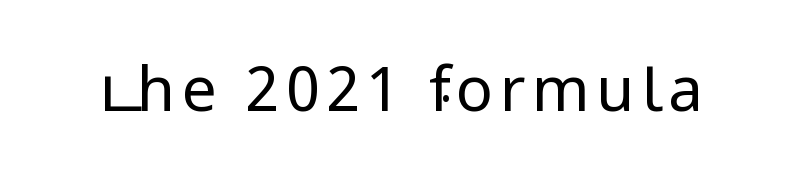
The image shows 62 px regular-weight sans-serif type, upright; set not underlined; low stroke contrast and a medium x-height.
